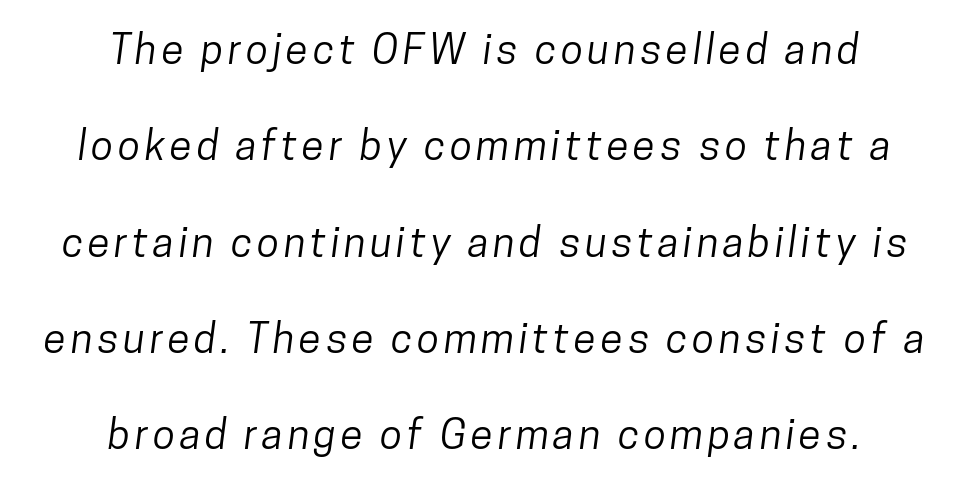
Is there much room between lines? Yes — plenty of vertical air separates them. This rendering employs a face without finishing strokes, i.e., a sans-serif. Here the designer chose a conventional face with non-uniform glyph widths. Words float on clear page, feet unadorned.
